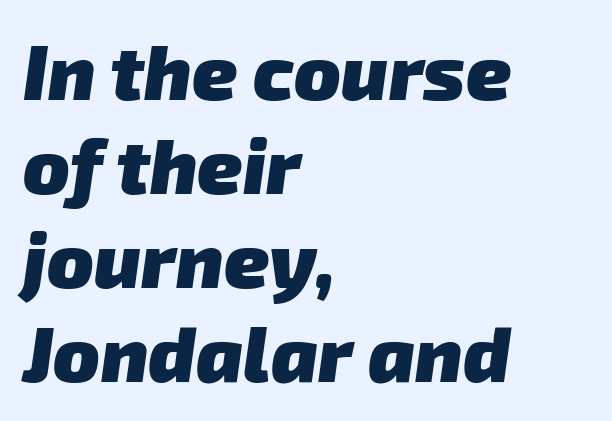
The letters advance in unequal steps, a hallmark of proportional type. The passage shown is typeset with a sans-serif family. This sample uses plain, unmodified letter spacing. Each row of text sits above clean, open space. The ragged edge is on the right, which tells us the setting is flush left.
